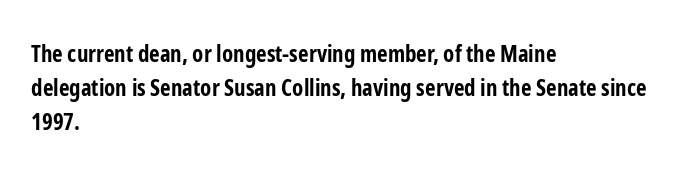
Bold? Absolutely — the strokes are thick and heavy. The setting favours the left margin, as ordinary paragraphs usually do. The font's upright variant was chosen for this text. A bare baseline throughout the passage. Vertical spacing — default.
